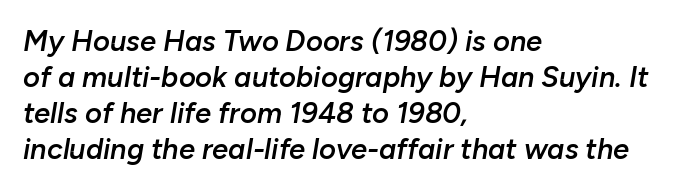
The image shows 29 px semibold type, italic (leaning right); set left-aligned, line spacing 1.24x, normal letter spacing, not underlined; low stroke contrast and a medium x-height.
